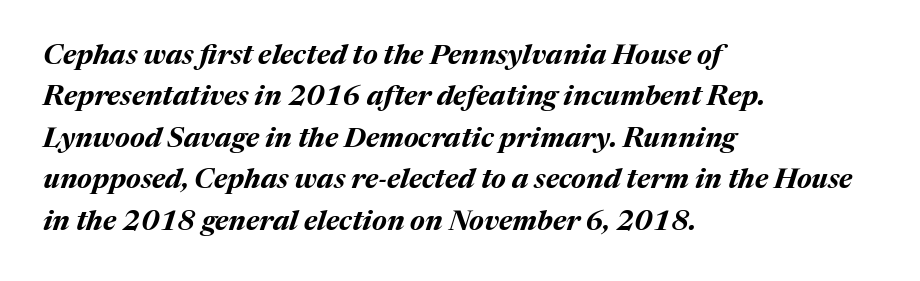
The image shows 28 px bold type, italic (leaning right); set left-aligned, normal line spacing (1.48x), normal letter spacing, not underlined; medium stroke contrast and a medium x-height.
